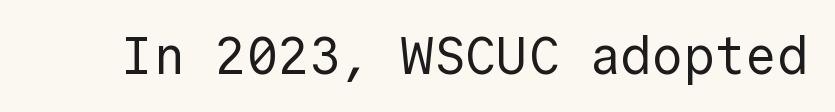
Q: Is the text bold? A: No.
Q: Is the text italic (slanted)? A: No, it is upright.
Q: Is the typeface a serif or a sans-serif typeface? A: Sans-serif.
Q: Is the text underlined? A: No.
Q: Is the spacing between letters normal or unusually wide? A: Normal.
Q: Width (condensed, normal, or wide)? A: Normal.
Q: x-height? A: Medium.
Q: Monospaced? A: Yes.
